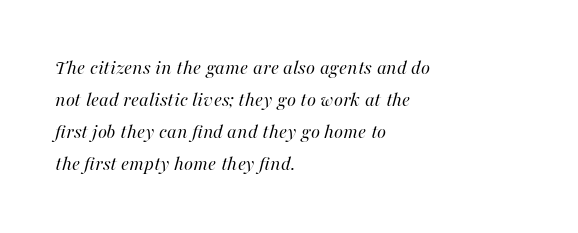
The image shows 21 px text type, italic (leaning right); set left-aligned, normal line spacing (1.53x), normal letter spacing, not underlined.
